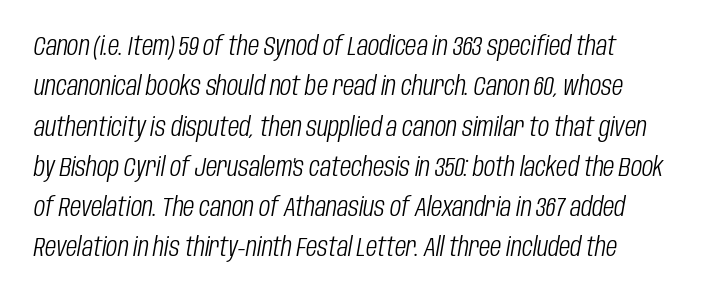
{"italic": "yes", "lean": "right", "slant_degrees": 10, "bold": "no", "underline": "no", "line_spacing": "normal", "line_spacing_ratio": 1.55, "letter_spacing": "normal", "letter_spacing_em": 0.0, "glyph_px": 26}
